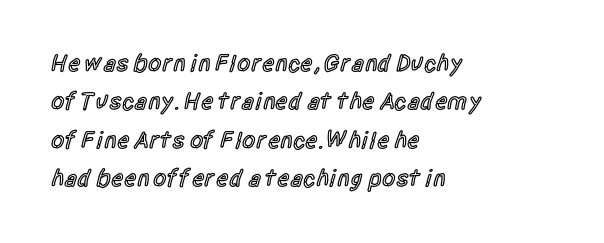
The image shows 24 px text type; set left-aligned, normal line spacing (1.6x), normal letter spacing, not underlined.
